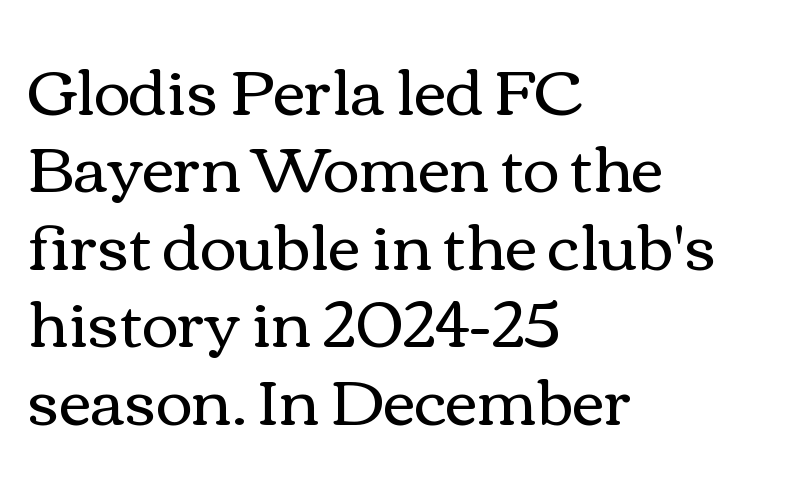
Do the letters lean? They stand straight. Weight: regular or lighter. The tracking reads as untouched default to a designer's eye. Check under the words: just untouched page.
